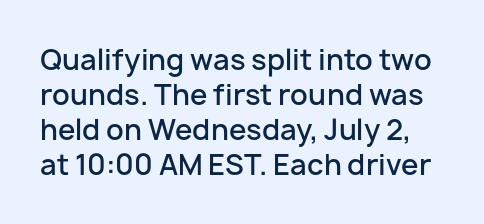
The image shows 28 px semibold sans-serif type, upright; set normal line spacing (1.25x), normal letter spacing, not underlined; low stroke contrast and a medium x-height.
